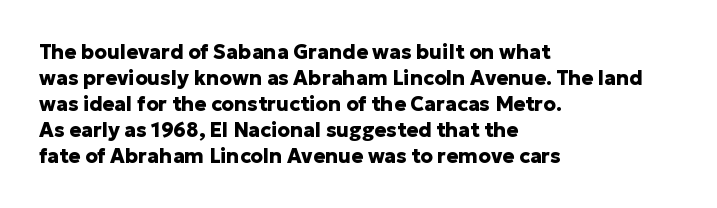
The lettering holds an erect, upright posture throughout. The text block is weighted toward the left margin, trailing off unevenly rightward. The strokes are fattened all the way to bold. Bare-footed words on every line.
